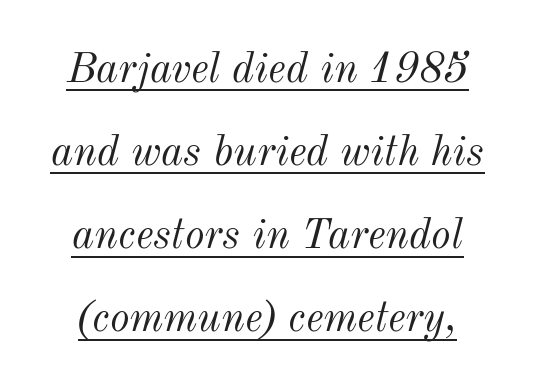
The image shows 42 px light type, italic (leaning right); set loose line spacing (1.98x), normal letter spacing, underlined; medium stroke contrast and a small x-height.
